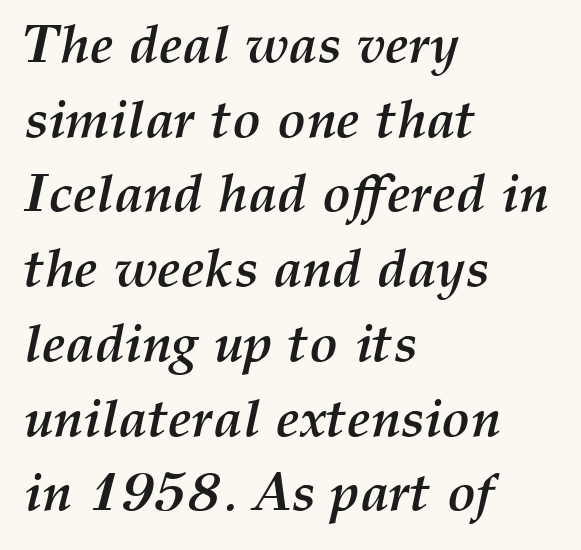
{"italic": "yes", "lean": "right", "slant_degrees": 12, "bold": "yes", "weight": "semibold", "width": "normal", "stroke_contrast": "medium", "x_height": "medium", "monospaced": "no", "underline": "no", "align": "left", "line_spacing": "normal", "line_spacing_ratio": 1.41, "letter_spacing": "normal", "letter_spacing_em": 0.0, "glyph_px": 53}
